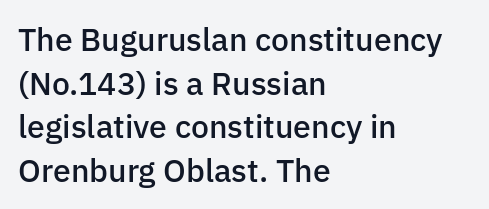
The image shows 32 px semibold sans-serif type, upright; set left-aligned, normal line spacing (1.36x), normal letter spacing, not underlined; low stroke contrast and a medium x-height.
